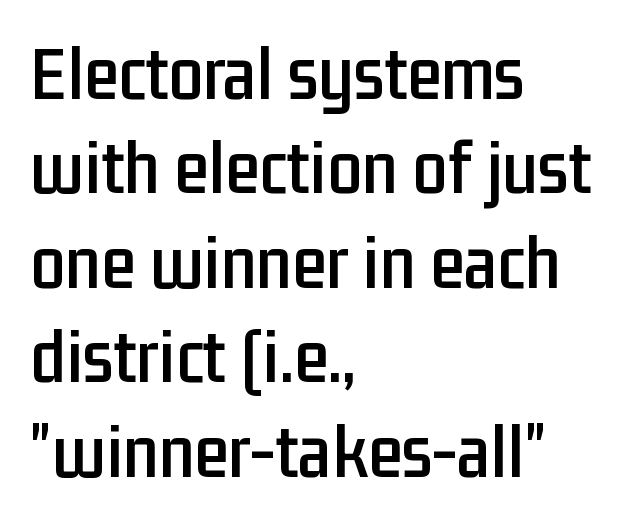
Q: Is the text italic (slanted)? A: No, it is upright.
Q: Is the typeface a serif or a sans-serif typeface? A: Sans-serif.
Q: Is the text underlined? A: No.
Q: How is the paragraph aligned? A: Left-aligned.
Q: Is the spacing between letters normal or unusually wide? A: Normal.
Q: Width (condensed, normal, or wide)? A: Condensed.
Q: Stroke contrast? A: Low.
Q: x-height? A: Medium.
Q: Monospaced? A: No.
